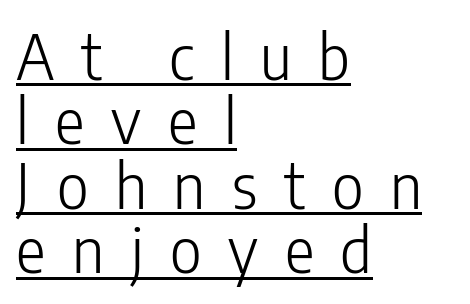
The passage shown has open, widely tracked lettering throughout. Underlining? Definitely there. The font's upright variant was chosen for this text. The strokes are not fattened; the text isn't bold.
